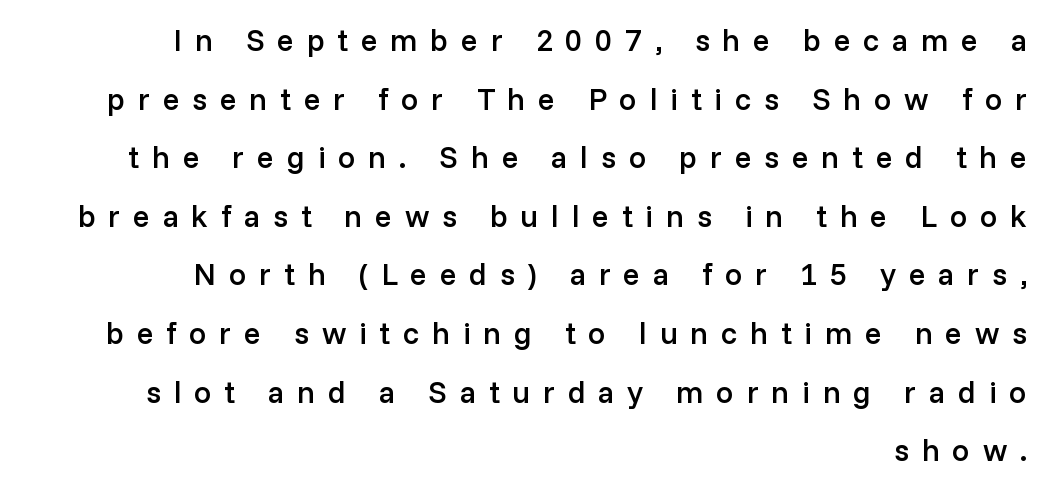
{"serif": "no", "italic": "no", "bold": "semi", "weight": "semibold", "width": "normal", "stroke_contrast": "low", "x_height": "medium", "monospaced": "no", "underline": "no", "align": "right", "line_spacing_ratio": 1.89, "letter_spacing": "wide", "letter_spacing_em": 0.41, "glyph_px": 31}
